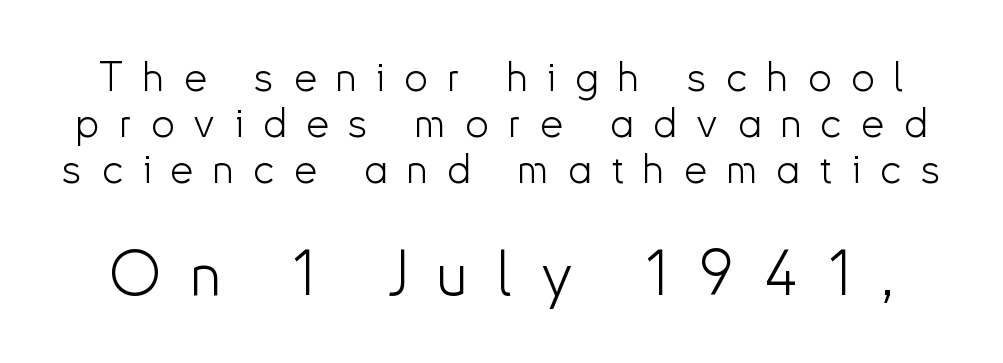
{"serif": "no", "italic": "no", "bold": "no", "weight": "light", "width": "normal", "stroke_contrast": "low", "x_height": "small", "monospaced": "no", "underline": "no", "line_spacing": "tight", "line_spacing_ratio": 1.12, "letter_spacing": "wide", "letter_spacing_em": 0.48, "larger_block": "second", "size_ratio": 1.49, "glyph_px": 61}
